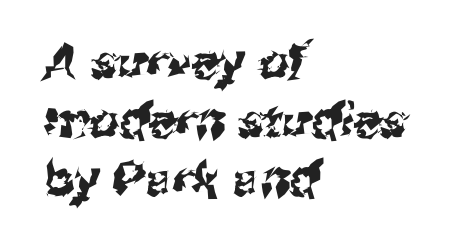
{"serif": "no", "width": "normal", "stroke_contrast": "medium", "x_height": "medium", "monospaced": "no", "underline": "no", "align": "left", "line_spacing": "normal", "line_spacing_ratio": 1.25, "letter_spacing": "normal", "letter_spacing_em": 0.0, "glyph_px": 47}
